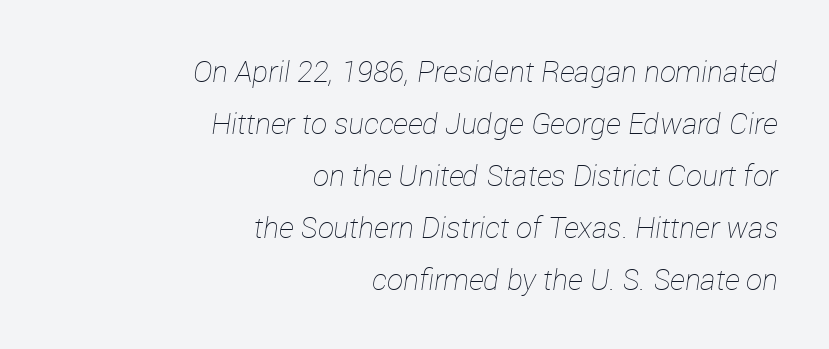
Q: Is the text bold? A: No.
Q: Is the text italic (slanted)? A: Yes, it leans right by about 12 degrees.
Q: Is the text underlined? A: No.
Q: How is the paragraph aligned? A: Right-aligned.
Q: Is the spacing between letters normal or unusually wide? A: Normal.
Q: Width (condensed, normal, or wide)? A: Normal.
Q: Stroke contrast? A: Low.
Q: x-height? A: Medium.
Q: Monospaced? A: No.
